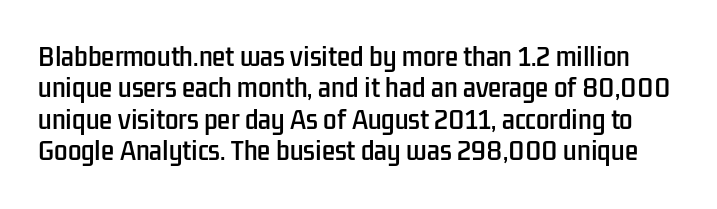
The gap between lines stays unmarked. The type sits square on the baseline with zero lean. Letter spacing: default. Line spacing here is normal.
